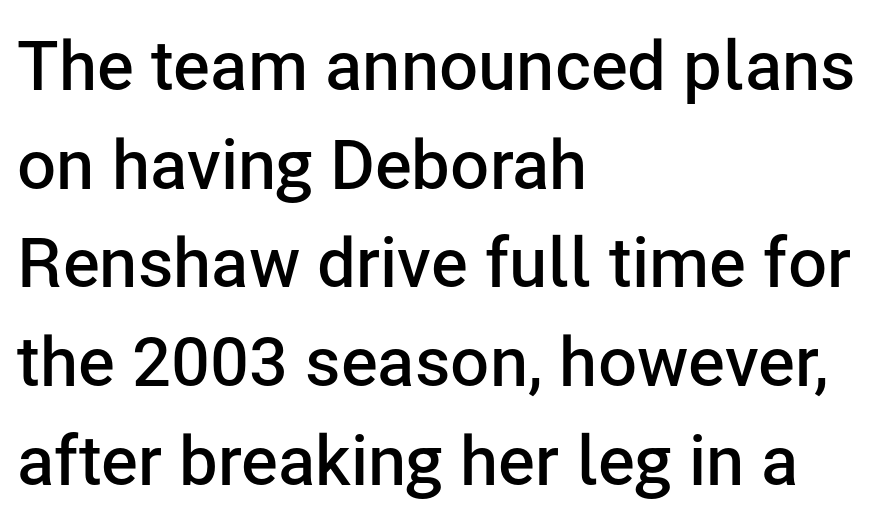
{"serif": "no", "italic": "no", "bold": "semi", "weight": "semibold", "width": "normal", "stroke_contrast": "low", "x_height": "medium", "monospaced": "no", "underline": "no", "align": "left", "line_spacing": "normal", "line_spacing_ratio": 1.43, "letter_spacing": "normal", "letter_spacing_em": 0.0, "glyph_px": 69}
